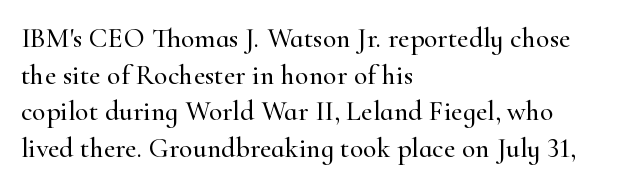
{"serif": "yes", "italic": "no", "width": "normal", "stroke_contrast": "high", "x_height": "small", "monospaced": "no", "underline": "no", "align": "left", "line_spacing": "normal", "line_spacing_ratio": 1.31, "letter_spacing": "normal", "letter_spacing_em": 0.0, "glyph_px": 28}
